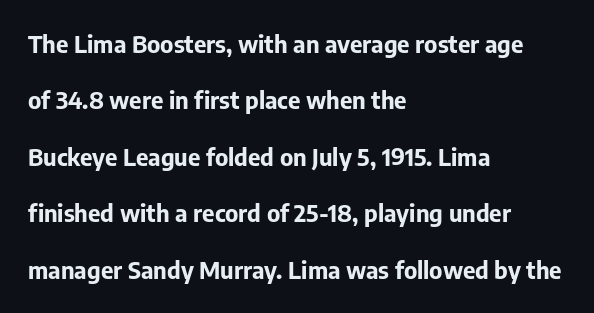
The space beneath each line is pristine and unruled. A great deal of white space separates one row of letters from the next. A typesetter would mark this as roman, not italic. The passage is arranged the way most books set body copy — flush left.
